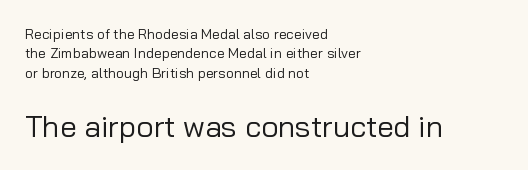
{"serif": "no", "italic": "no", "bold": "no", "weight": "regular", "width": "normal", "stroke_contrast": "low", "x_height": "medium", "monospaced": "no", "underline": "no", "align": "left", "line_spacing": "normal", "line_spacing_ratio": 1.38, "letter_spacing": "normal", "letter_spacing_em": 0.0, "larger_block": "second", "size_ratio": 2.14, "glyph_px": 30}
